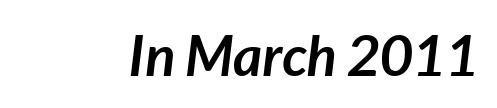
Q: Is the text bold? A: Yes.
Q: Is the text italic (slanted)? A: Yes, it leans right by about 7 degrees.
Q: Is the text underlined? A: No.
Q: Is the spacing between letters normal or unusually wide? A: Normal.
Q: Width (condensed, normal, or wide)? A: Normal.
Q: Stroke contrast? A: Low.
Q: x-height? A: Medium.
Q: Monospaced? A: No.
